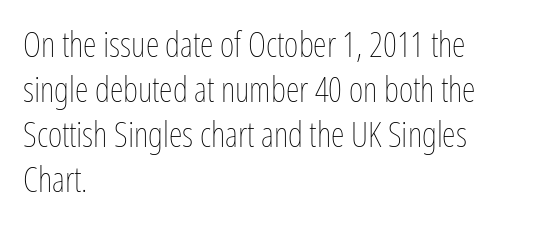
Q: Is the text bold? A: No.
Q: Is the text italic (slanted)? A: No, it is upright.
Q: Is the text underlined? A: No.
Q: How is the paragraph aligned? A: Left-aligned.
Q: Is the spacing between letters normal or unusually wide? A: Normal.
Q: Is the spacing between lines tight, normal or loose? A: Normal.
Q: Width (condensed, normal, or wide)? A: Condensed.
Q: Stroke contrast? A: Low.
Q: x-height? A: Medium.
Q: Monospaced? A: No.
